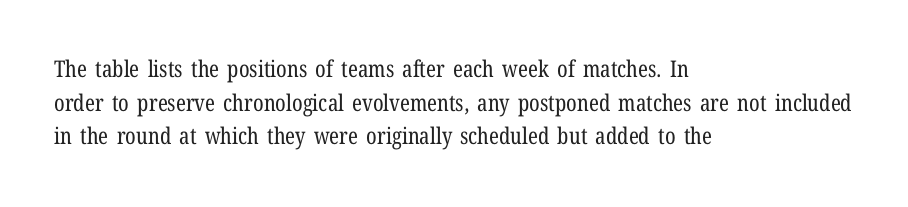
Q: Is the text bold? A: No.
Q: Is the text italic (slanted)? A: No, it is upright.
Q: Is the text underlined? A: No.
Q: How is the paragraph aligned? A: Left-aligned.
Q: Is the spacing between letters normal or unusually wide? A: Normal.
Q: Is the spacing between lines tight, normal or loose? A: Normal.
